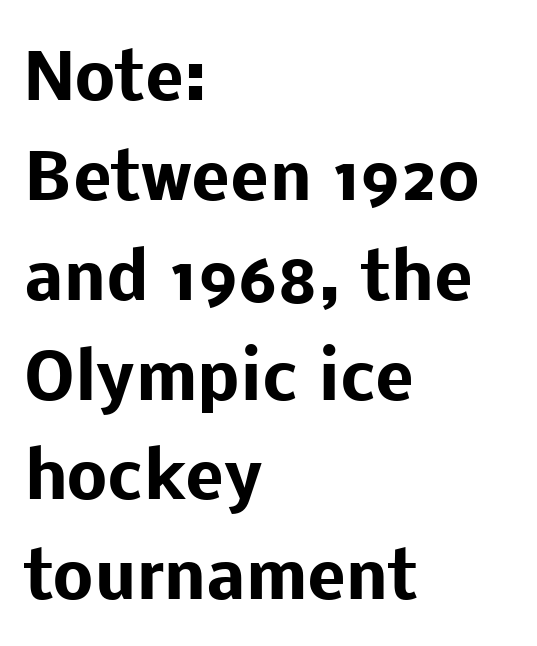
Q: Is the text bold? A: Yes.
Q: Is the text italic (slanted)? A: No, it is upright.
Q: Is the typeface a serif or a sans-serif typeface? A: Sans-serif.
Q: Is the text underlined? A: No.
Q: How is the paragraph aligned? A: Left-aligned.
Q: Is the spacing between letters normal or unusually wide? A: Normal.
Q: Is the spacing between lines tight, normal or loose? A: Normal.
Q: Width (condensed, normal, or wide)? A: Normal.
Q: Stroke contrast? A: Low.
Q: x-height? A: Medium.
Q: Monospaced? A: No.
